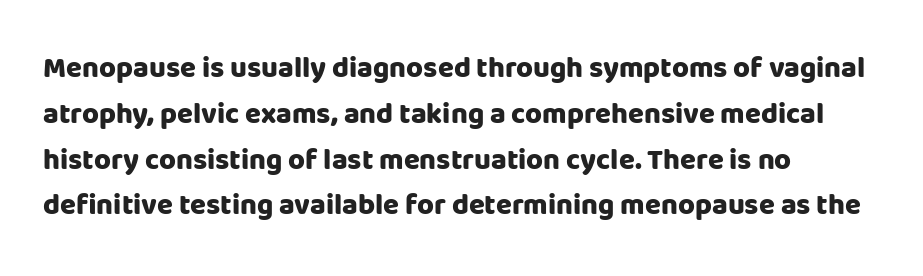
The image shows 29 px heavy sans-serif type, upright; set left-aligned, normal line spacing (1.58x), normal letter spacing, not underlined; low stroke contrast and a large x-height.
